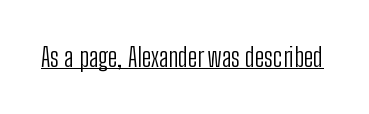
Q: Is the text bold? A: No.
Q: Is the text italic (slanted)? A: No, it is upright.
Q: Is the text underlined? A: Yes.
Q: Is the spacing between letters normal or unusually wide? A: Normal.
